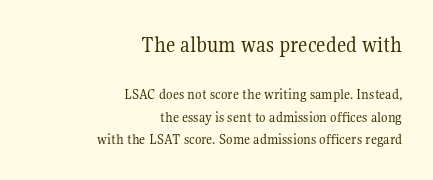
Q: Is the text bold? A: No.
Q: Is the text italic (slanted)? A: No, it is upright.
Q: Is the text underlined? A: No.
Q: How is the paragraph aligned? A: Right-aligned.
Q: Is the spacing between letters normal or unusually wide? A: Normal.
Q: Is the spacing between lines tight, normal or loose? A: Normal.
Q: Which block of text is set in a larger size, the first (top) or the second (bottom)? A: The first (top) one.
